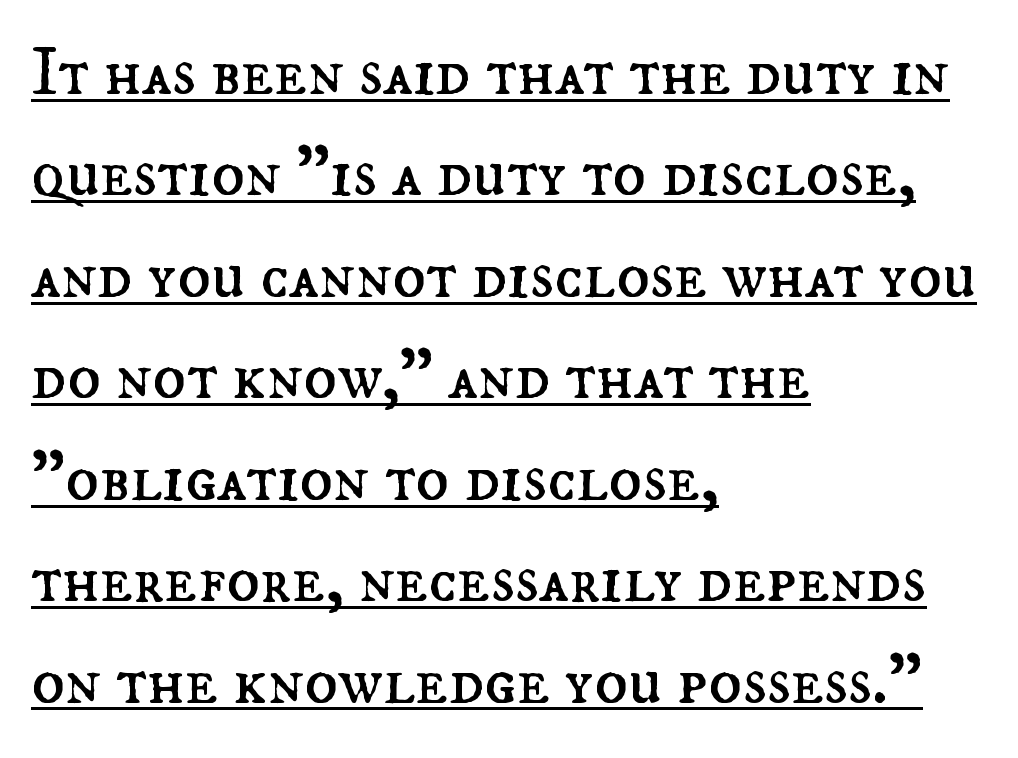
{"italic": "no", "bold": "no", "weight": "regular", "width": "normal", "stroke_contrast": "medium", "x_height": "small", "monospaced": "no", "underline": "yes", "align": "left", "line_spacing": "normal", "line_spacing_ratio": 1.47, "letter_spacing": "normal", "letter_spacing_em": 0.0, "glyph_px": 69}
